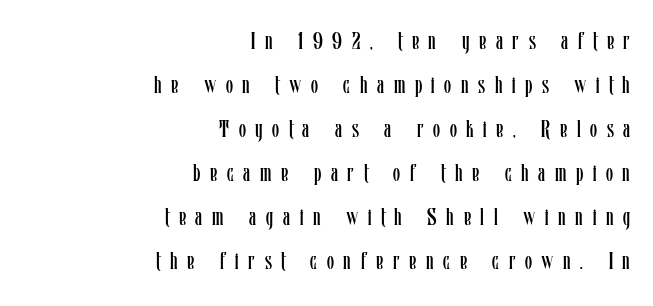
These lines stack with their right ends in a neat column. Think standard paragraph weight, or any step lighter than that. Loosely led — the rows are spread out. The foot of each line stays bare and open. These lines have a slow, spaced-out rhythm from letter to letter. The type sits square on the baseline with zero lean.
